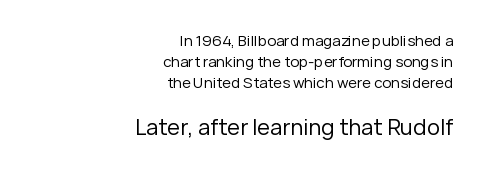
The line texture is even and compact thanks to regular tracking. If you squint, the bottom block still reads clearly — it's the larger of the two. Stroke mass is kept to a normal reading level or below. Only glyphs here, with clear space below each row. A student would call this right alignment; a typographer would say flush right, rag left.
